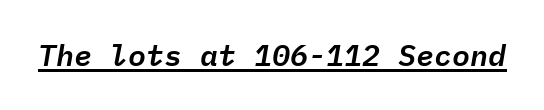
Q: Is the text italic (slanted)? A: Yes, it leans right by about 9 degrees.
Q: Is the text underlined? A: Yes.
Q: Is the spacing between letters normal or unusually wide? A: Normal.
Q: Width (condensed, normal, or wide)? A: Normal.
Q: Stroke contrast? A: Low.
Q: x-height? A: Medium.
Q: Monospaced? A: Yes.
